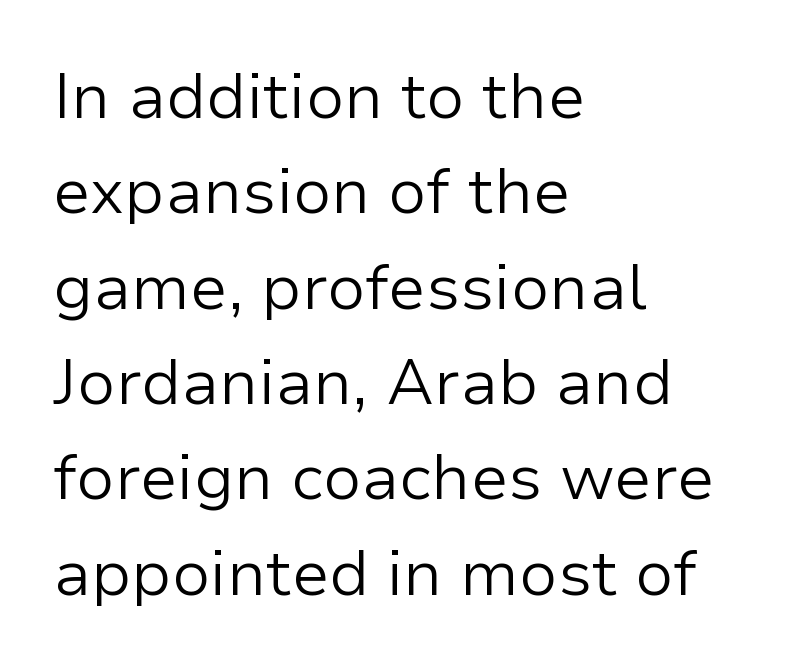
Only glyphs here, with clear space below each row. Upright lettering throughout. Note the varied advance widths — an 'i' is clearly narrower than an 'm'. The type is set solid horizontally, with unmodified tracking. One glance says typical: line gaps are just what's usual. The lines are quadded left.
